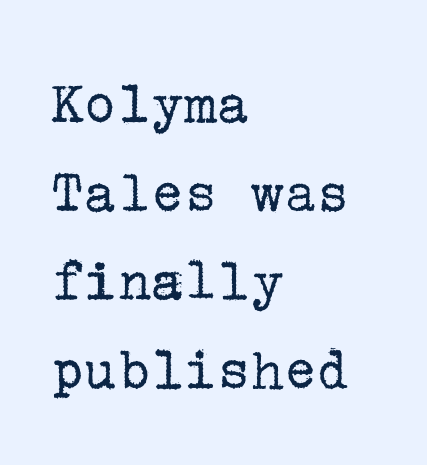
{"serif": "yes", "italic": "no", "bold": "no", "weight": "regular", "width": "normal", "stroke_contrast": "low", "x_height": "medium", "underline": "no", "align": "left", "line_spacing": "normal", "line_spacing_ratio": 1.43, "letter_spacing": "normal", "letter_spacing_em": 0.0, "glyph_px": 62}
